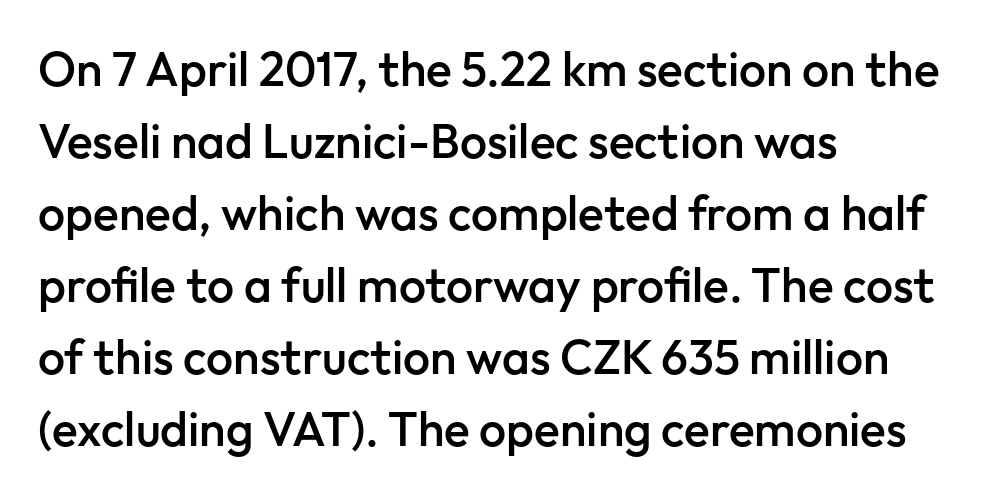
{"serif": "no", "italic": "no", "bold": "semi", "weight": "semibold", "width": "normal", "stroke_contrast": "low", "x_height": "medium", "monospaced": "no", "underline": "no", "align": "left", "line_spacing": "normal", "line_spacing_ratio": 1.5, "letter_spacing": "normal", "letter_spacing_em": 0.0, "glyph_px": 48}
